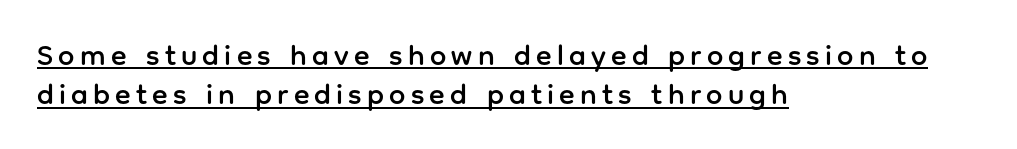
{"serif": "no", "italic": "no", "width": "normal", "stroke_contrast": "low", "x_height": "medium", "monospaced": "no", "underline": "yes", "align": "left", "line_spacing": "normal", "line_spacing_ratio": 1.35, "glyph_px": 29}
